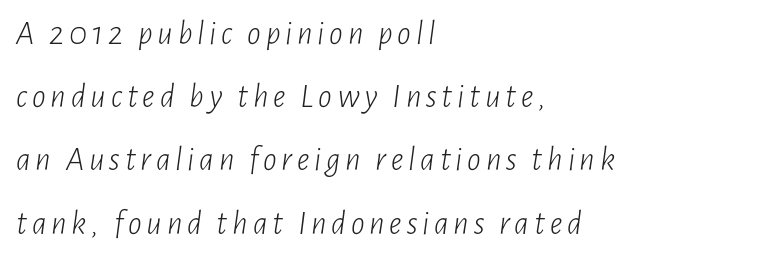
There's an unmistakable incline to the writing here. Bold? No — there's no thickening of the strokes. Line beginnings align vertically; line endings do not. The letters advance in unequal steps, a hallmark of proportional type.
